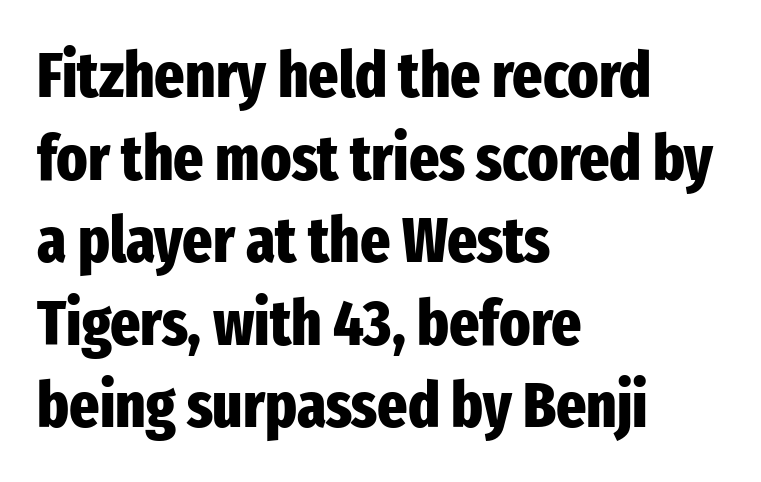
{"serif": "no", "italic": "no", "bold": "yes", "weight": "heavy", "width": "condensed", "stroke_contrast": "low", "x_height": "medium", "monospaced": "no", "underline": "no", "align": "left", "line_spacing": "normal", "line_spacing_ratio": 1.29, "letter_spacing": "normal", "letter_spacing_em": 0.0, "glyph_px": 64}
